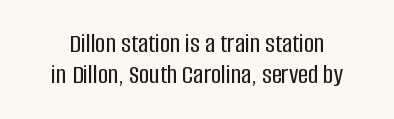
{"serif": "no", "italic": "no", "width": "condensed", "stroke_contrast": "low", "x_height": "large", "monospaced": "no", "underline": "no", "line_spacing": "tight", "line_spacing_ratio": 1.11, "letter_spacing": "normal", "letter_spacing_em": 0.0, "glyph_px": 28}
